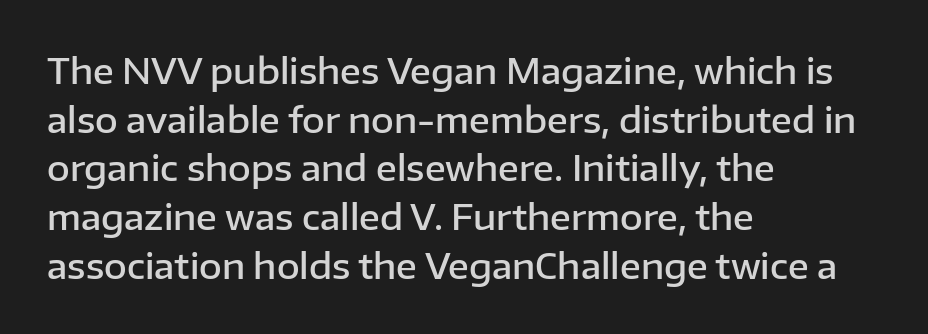
{"serif": "no", "italic": "no", "bold": "semi", "weight": "semibold", "width": "normal", "stroke_contrast": "low", "x_height": "medium", "monospaced": "no", "underline": "no", "align": "left", "line_spacing": "normal", "line_spacing_ratio": 1.39, "letter_spacing": "normal", "letter_spacing_em": 0.0, "glyph_px": 35}
